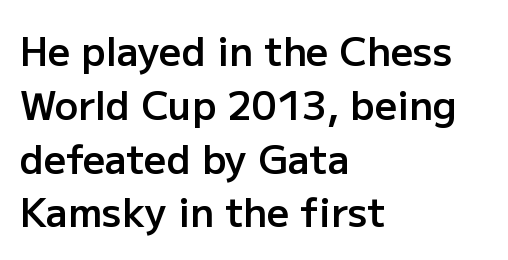
Q: Is the text bold? A: Semi-bold.
Q: Is the text italic (slanted)? A: No, it is upright.
Q: Is the typeface a serif or a sans-serif typeface? A: Sans-serif.
Q: Is the text underlined? A: No.
Q: How is the paragraph aligned? A: Left-aligned.
Q: Is the spacing between letters normal or unusually wide? A: Normal.
Q: Is the spacing between lines tight, normal or loose? A: Normal.
Q: Width (condensed, normal, or wide)? A: Normal.
Q: Stroke contrast? A: Low.
Q: x-height? A: Medium.
Q: Monospaced? A: No.
